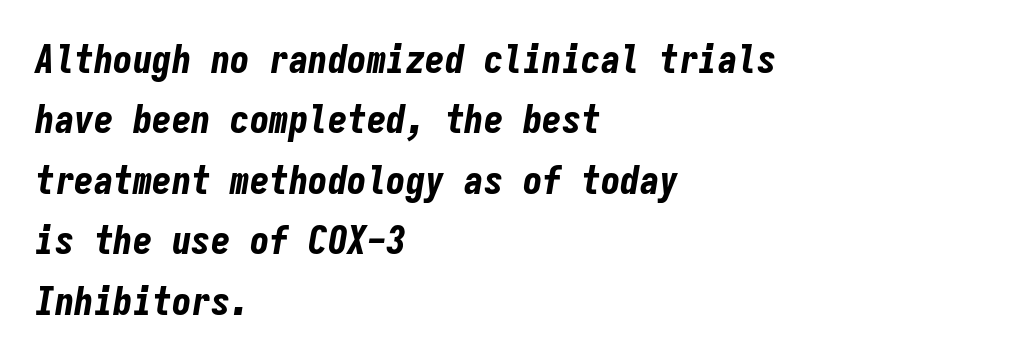
{"italic": "yes", "lean": "right", "slant_degrees": 9, "bold": "yes", "weight": "bold", "width": "condensed", "stroke_contrast": "low", "x_height": "medium", "monospaced": "yes", "underline": "no", "align": "left", "line_spacing": "normal", "line_spacing_ratio": 1.55, "letter_spacing": "normal", "letter_spacing_em": 0.0, "glyph_px": 39}
